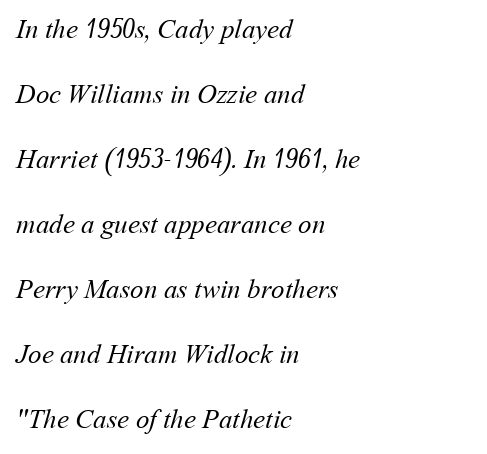
{"bold": "no", "underline": "no", "align": "left", "line_spacing": "loose", "line_spacing_ratio": 2.41, "letter_spacing": "normal", "letter_spacing_em": 0.0, "glyph_px": 27}
